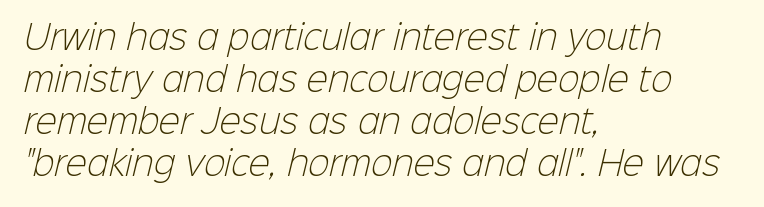
Vertically, the passage feels balanced, rows spaced as you'd expect. Character widths vary here, with narrow letters taking less room than wide ones. Inter-character spacing is left at the font's built-in metrics. One-word summary of the alignment: left. Glance below the letters and you will spot only blank space. The typesetting does not lean heavy: it is not bold.
